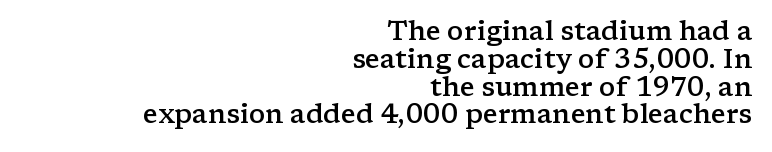
{"italic": "no", "bold": "semi", "underline": "no", "align": "right", "line_spacing": "tight", "line_spacing_ratio": 1.03, "letter_spacing": "normal", "letter_spacing_em": 0.0, "glyph_px": 27}
